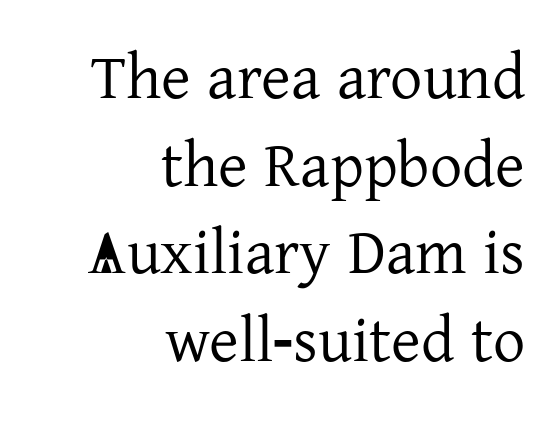
{"serif": "yes", "italic": "no", "width": "normal", "stroke_contrast": "low", "x_height": "medium", "monospaced": "no", "underline": "no", "align": "right", "line_spacing": "normal", "line_spacing_ratio": 1.37, "letter_spacing": "normal", "letter_spacing_em": 0.0, "glyph_px": 64}
